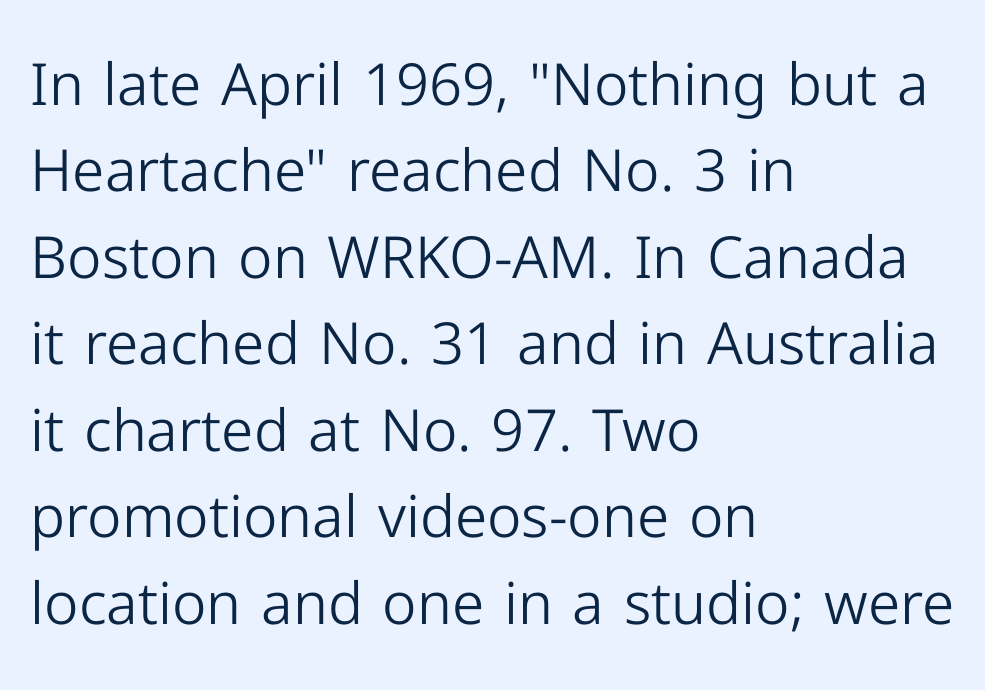
The image shows 58 px light sans-serif type, upright; set left-aligned, normal line spacing (1.49x), normal letter spacing, not underlined; low stroke contrast and a medium x-height.
